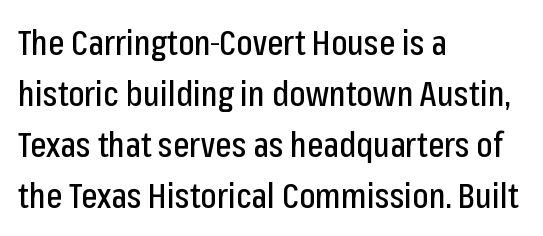
{"serif": "no", "italic": "no", "width": "condensed", "stroke_contrast": "low", "x_height": "medium", "monospaced": "no", "underline": "no", "align": "left", "line_spacing": "normal", "line_spacing_ratio": 1.5, "letter_spacing": "normal", "letter_spacing_em": 0.0, "glyph_px": 34}
